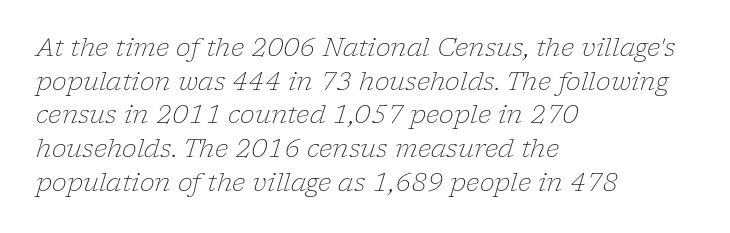
The letters sit at their default tracking, neither squeezed nor spread. Would a proofreader flag this as italicized? Yes. The rag falls on the right side of this text block. Descenders hang freely into open space. A quiet, ordinary-to-light weight characterises the typeface.
